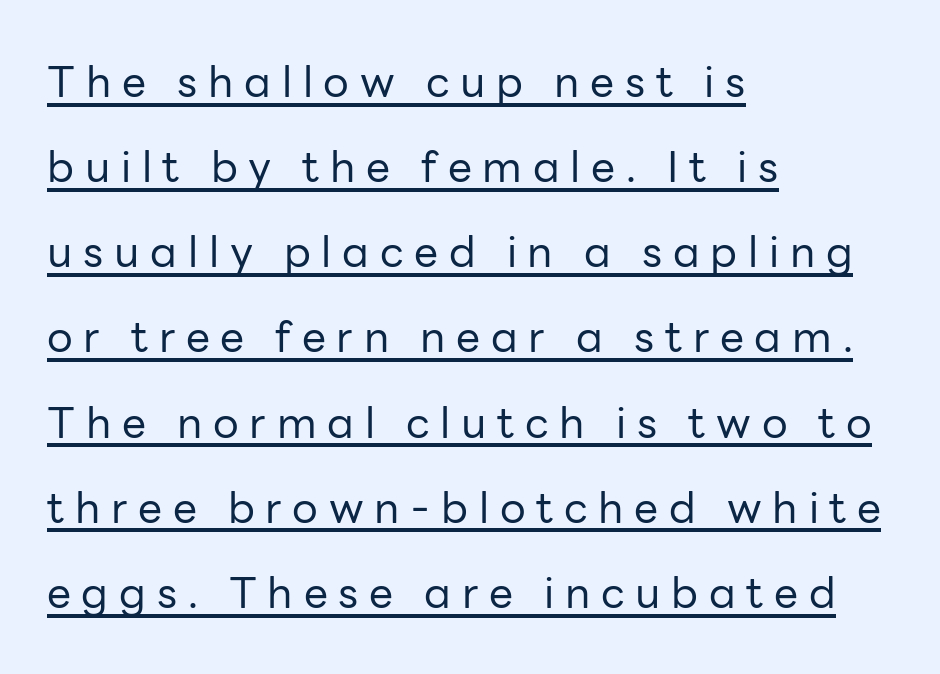
Q: Is the text bold? A: No.
Q: Is the text italic (slanted)? A: No, it is upright.
Q: Is the typeface a serif or a sans-serif typeface? A: Sans-serif.
Q: Is the text underlined? A: Yes.
Q: How is the paragraph aligned? A: Left-aligned.
Q: Is the spacing between letters normal or unusually wide? A: Unusually wide.
Q: Is the spacing between lines tight, normal or loose? A: Loose.
Q: Width (condensed, normal, or wide)? A: Normal.
Q: Stroke contrast? A: Low.
Q: x-height? A: Medium.
Q: Monospaced? A: No.
